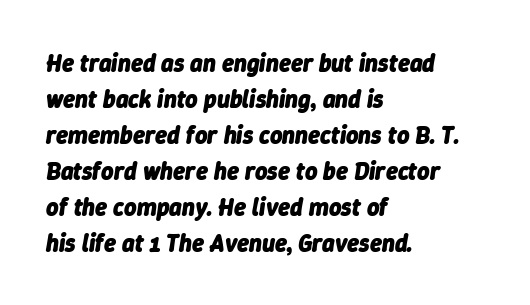
{"italic": "yes", "lean": "right", "slant_degrees": 9, "bold": "yes", "underline": "no", "align": "left", "line_spacing": "normal", "line_spacing_ratio": 1.5, "letter_spacing": "normal", "letter_spacing_em": 0.0, "glyph_px": 24}
